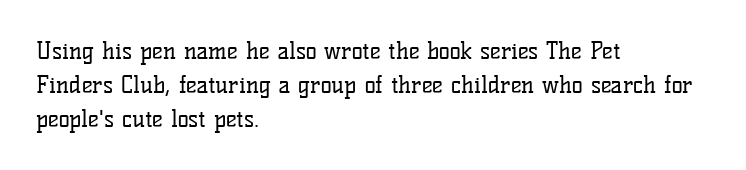
{"italic": "no", "bold": "no", "underline": "no", "align": "left", "line_spacing": "normal", "line_spacing_ratio": 1.47, "letter_spacing": "normal", "letter_spacing_em": 0.0, "glyph_px": 23}
